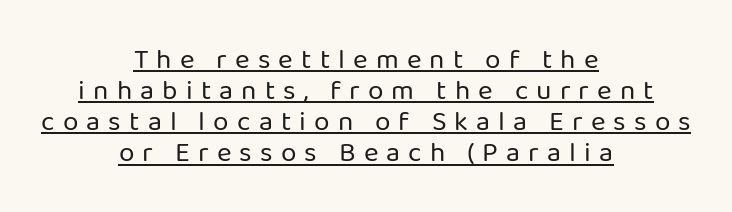
Stems here are at most as thick as an everyday book face. Is there any slant? The stems are plumb. You could only call the tracking loose — the letters float apart. Are there feet on the stems? There aren't — it's a sans. A continuous stroke trails under the words, as in a hyperlink. How would I describe the line gaps? Narrow and economical.
